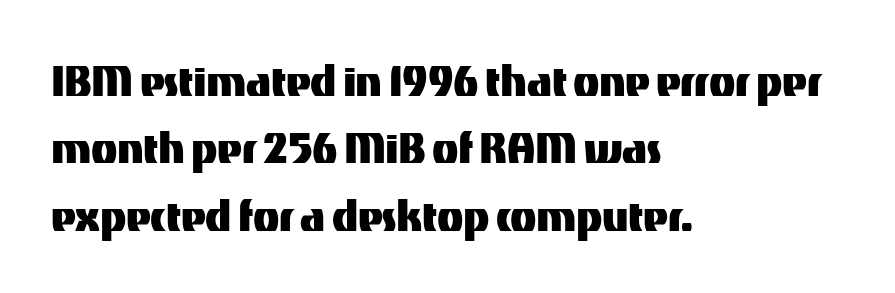
The image shows 54 px sans-serif type, upright; set left-aligned, normal line spacing (1.25x), normal letter spacing, not underlined; medium stroke contrast and a medium x-height.
